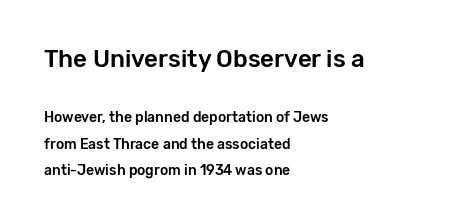
The image shows 24 px text type, upright; set left-aligned, line spacing 1.88x, normal letter spacing, not underlined; the first (top) block is 1.71x larger.
